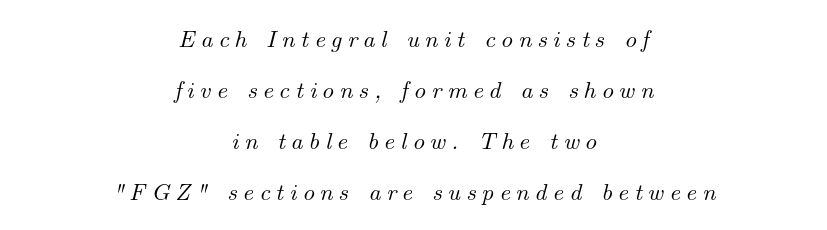
Q: Is the text italic (slanted)? A: Yes, it leans right by about 14 degrees.
Q: Is the text underlined? A: No.
Q: How is the paragraph aligned? A: Centered.
Q: Is the spacing between letters normal or unusually wide? A: Unusually wide.
Q: Is the spacing between lines tight, normal or loose? A: Loose.
